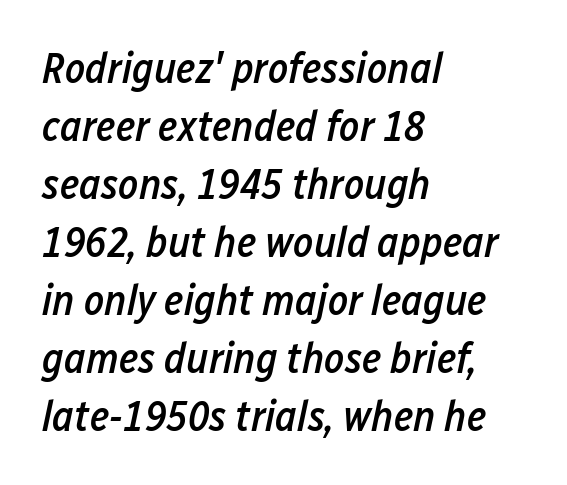
Nothing unusual about the tracking: characters are spaced as the font intends. Spacing verdict: proportional, widths tailored to each character. Has an underline been added? It has not. One-word summary of the alignment: left. If you drew a line through each stem, it would be angled. Does the weight exceed regular? Yes, but only to semibold.
